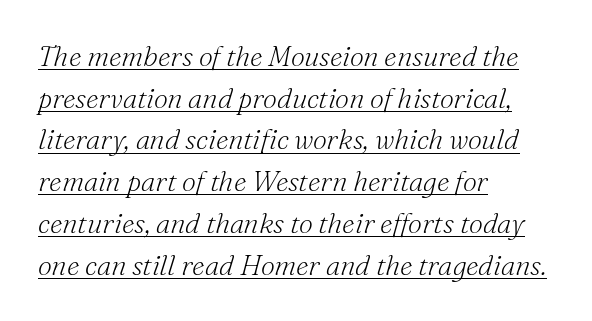
Does the leading feel generous? No, just average. No heavy texture on the line: the type isn't bold. The line texture is even and compact thanks to regular tracking. A baseline rule has been typeset under these characters.
